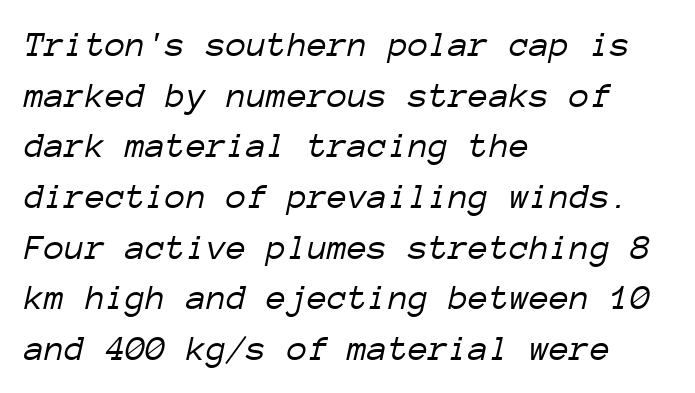
The image shows 37 px light type, italic (leaning right), monospaced; set left-aligned, normal line spacing (1.37x), normal letter spacing, not underlined; low stroke contrast and a medium x-height.
